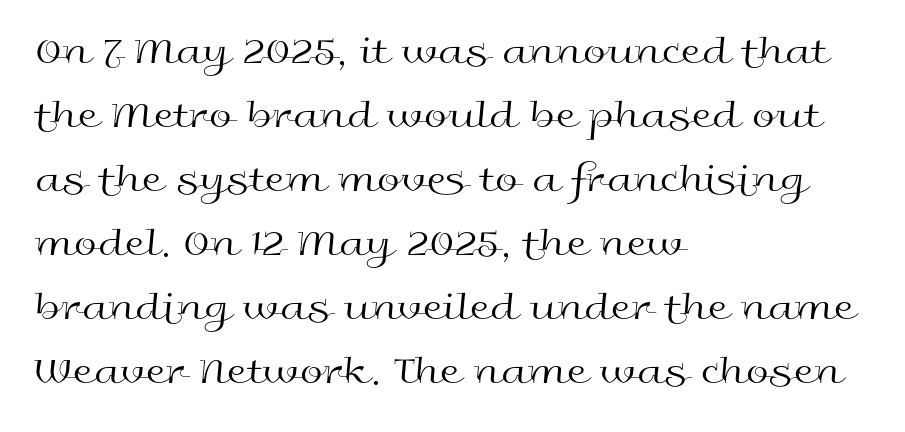
A typesetter would call this proportional, since set widths differ per character. Beneath every word, the page is bare. Does the lettering tilt? It doesn't — this is upright. This rendering uses left alignment, leaving the right contour irregular. Vertical spacing — default. Weight: in the light-to-regular range.
